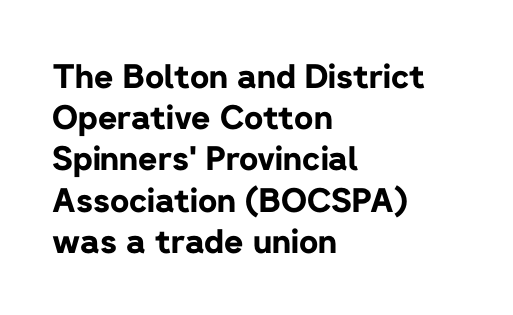
If you measured baseline to baseline, you'd find a middling distance. Each glyph is drawn with heavy, bold strokes. Varying glyph widths throughout — classic text-font behaviour. Leftover space on each line is placed entirely after the last word. Designer's note — italics off, roman on. Rule under the text: the space is simply empty.
